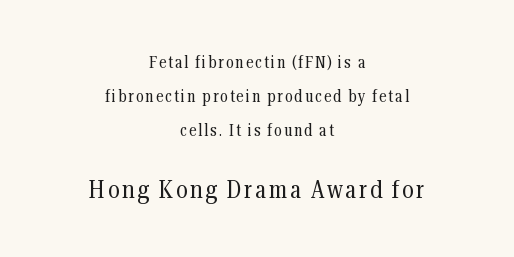
The image shows 25 px text type, upright; set centered, loose line spacing (2.0x), not underlined; the second (bottom) block is 1.47x larger.
